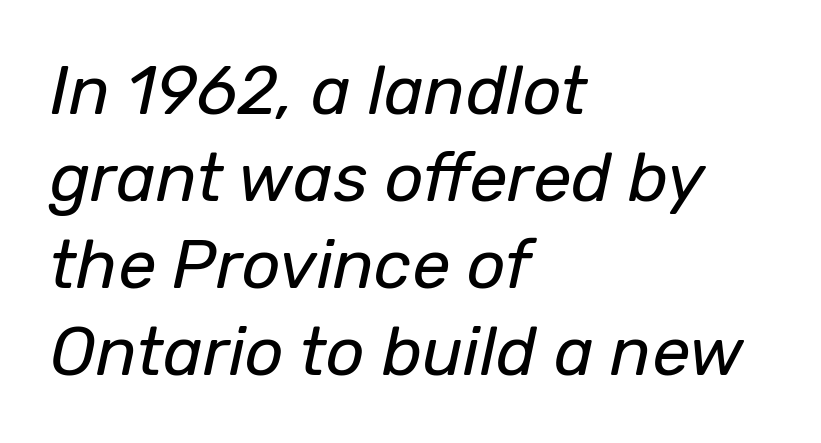
Tracking here is standard; glyphs follow each other at the usual distance. Where is the straight margin? On the left. The weight tops out at a normal text grade. Has an underline been added? It has not. Notice how descenders clear the ascenders below comfortably — that's standard leading.
